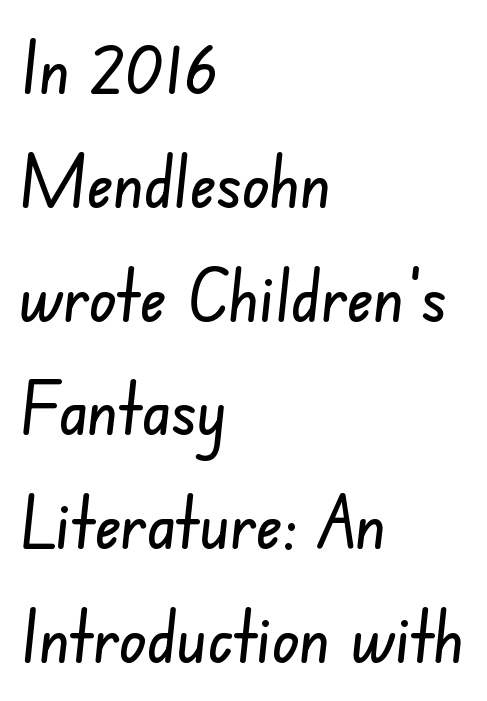
Q: Is the typeface a serif or a sans-serif typeface? A: Sans-serif.
Q: Is the text underlined? A: No.
Q: How is the paragraph aligned? A: Left-aligned.
Q: Is the spacing between letters normal or unusually wide? A: Normal.
Q: Is the spacing between lines tight, normal or loose? A: Normal.
Q: Width (condensed, normal, or wide)? A: Condensed.
Q: Stroke contrast? A: Low.
Q: x-height? A: Small.
Q: Monospaced? A: No.
